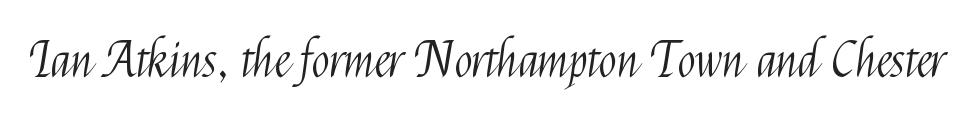
{"serif": "no", "bold": "no", "weight": "light", "width": "condensed", "stroke_contrast": "medium", "x_height": "medium", "monospaced": "no", "underline": "no", "letter_spacing": "normal", "letter_spacing_em": 0.0, "glyph_px": 48}
